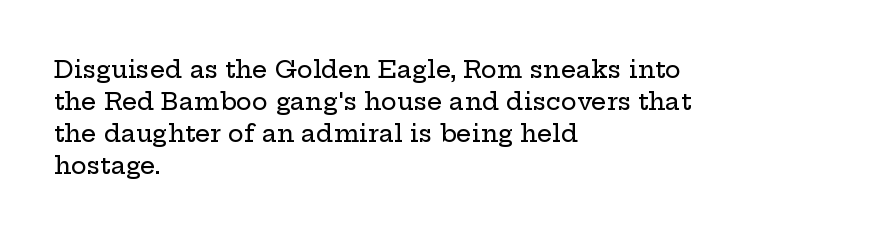
Q: Is the text italic (slanted)? A: No, it is upright.
Q: Is the text underlined? A: No.
Q: How is the paragraph aligned? A: Left-aligned.
Q: Is the spacing between letters normal or unusually wide? A: Normal.
Q: Is the spacing between lines tight, normal or loose? A: Normal.
